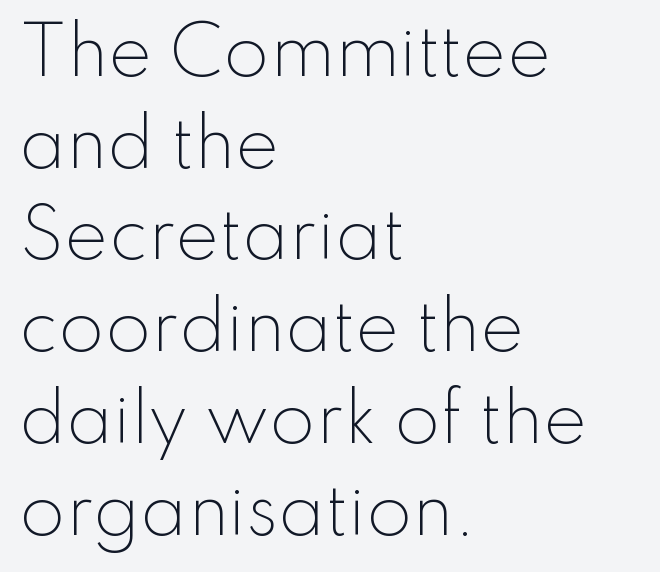
Q: Is the text bold? A: No.
Q: Is the text italic (slanted)? A: No, it is upright.
Q: Is the typeface a serif or a sans-serif typeface? A: Sans-serif.
Q: Is the text underlined? A: No.
Q: How is the paragraph aligned? A: Left-aligned.
Q: Is the spacing between letters normal or unusually wide? A: Normal.
Q: Is the spacing between lines tight, normal or loose? A: Normal.
Q: Width (condensed, normal, or wide)? A: Normal.
Q: Stroke contrast? A: Low.
Q: x-height? A: Small.
Q: Monospaced? A: No.
